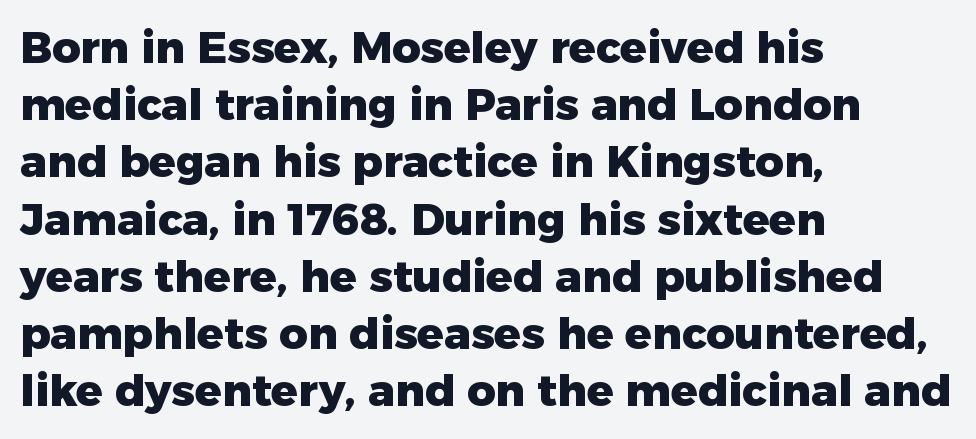
{"serif": "no", "italic": "no", "bold": "yes", "weight": "heavy", "width": "normal", "stroke_contrast": "low", "x_height": "medium", "monospaced": "no", "underline": "no", "align": "left", "line_spacing": "normal", "line_spacing_ratio": 1.3, "letter_spacing": "normal", "letter_spacing_em": 0.0, "glyph_px": 44}
